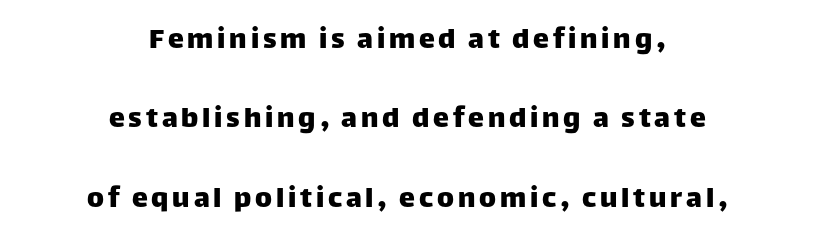
The image shows 32 px sans-serif type, upright; set centered, loose line spacing (2.48x), not underlined; low stroke contrast and a large x-height.
